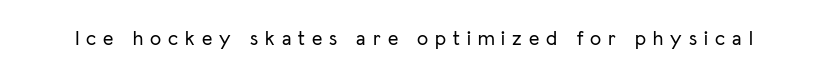
The tracking jumps out immediately: characters are airy and widely separated. When letters stand straight like this, we call the style roman or upright. Honestly, there is no underline to notice here at all.
